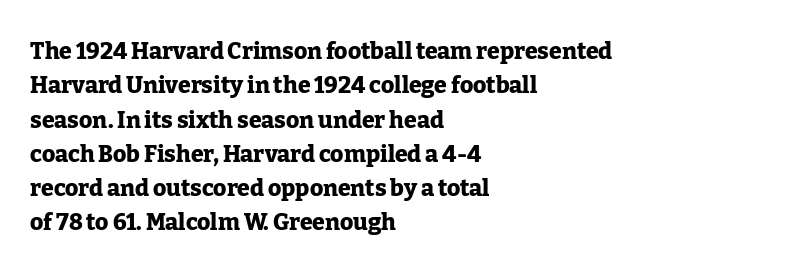
The space directly below the letters is spotless. Interline gaps are of average width in this sample. Ascenders rise straight up at ninety degrees. The rendering anchors every line to the left-hand side. The horizontal fit of the characters is conventional and even. The sample has been set heavy, in full bold.
